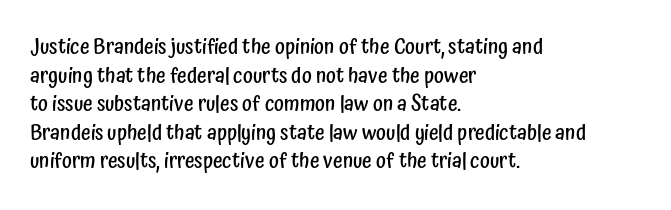
Q: Is the text bold? A: Semi-bold.
Q: Is the text italic (slanted)? A: No, it is upright.
Q: Is the text underlined? A: No.
Q: How is the paragraph aligned? A: Left-aligned.
Q: Is the spacing between letters normal or unusually wide? A: Normal.
Q: Is the spacing between lines tight, normal or loose? A: Normal.
